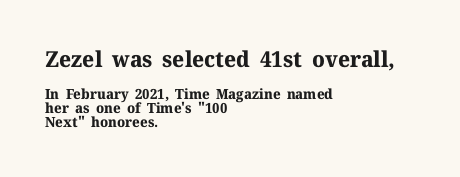
Q: Is the text bold? A: Yes.
Q: Is the text italic (slanted)? A: No, it is upright.
Q: Is the text underlined? A: No.
Q: How is the paragraph aligned? A: Left-aligned.
Q: Is the spacing between letters normal or unusually wide? A: Normal.
Q: Is the spacing between lines tight, normal or loose? A: Tight.
Q: Which block of text is set in a larger size, the first (top) or the second (bottom)? A: The first (top) one.
